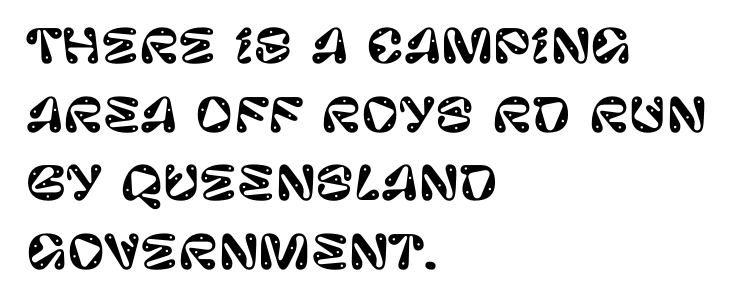
Clear beneath every line of the passage. Think of a printed novel: that variable character pitch is what you see here. This sample uses a sans-serif face. Tracking here is standard; glyphs follow each other at the usual distance.
